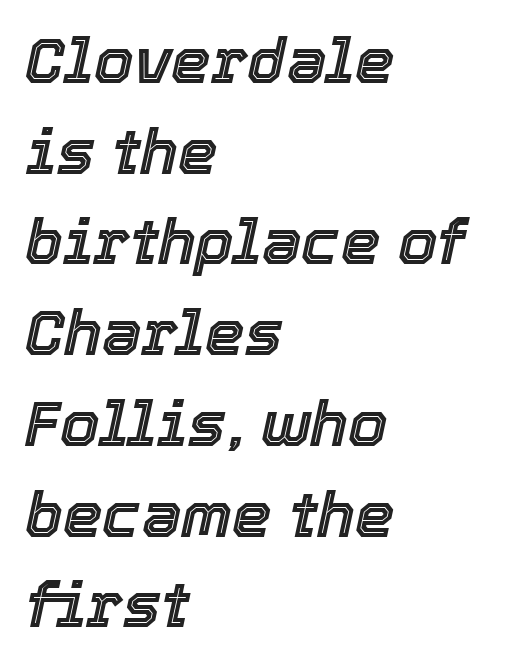
Q: Is the text italic (slanted)? A: Yes, it leans right by about 12 degrees.
Q: Is the text underlined? A: No.
Q: How is the paragraph aligned? A: Left-aligned.
Q: Is the spacing between letters normal or unusually wide? A: Normal.
Q: Is the spacing between lines tight, normal or loose? A: Normal.
Q: Width (condensed, normal, or wide)? A: Normal.
Q: x-height? A: Medium.
Q: Monospaced? A: No.
